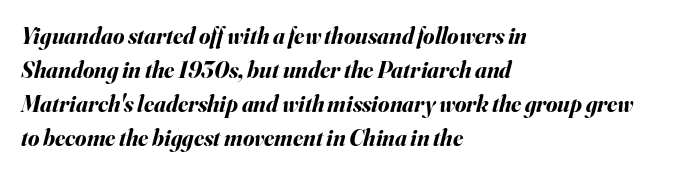
Q: Is the text bold? A: Yes.
Q: Is the text italic (slanted)? A: Yes, it leans right by about 16 degrees.
Q: Is the text underlined? A: No.
Q: How is the paragraph aligned? A: Left-aligned.
Q: Is the spacing between letters normal or unusually wide? A: Normal.
Q: Is the spacing between lines tight, normal or loose? A: Normal.
